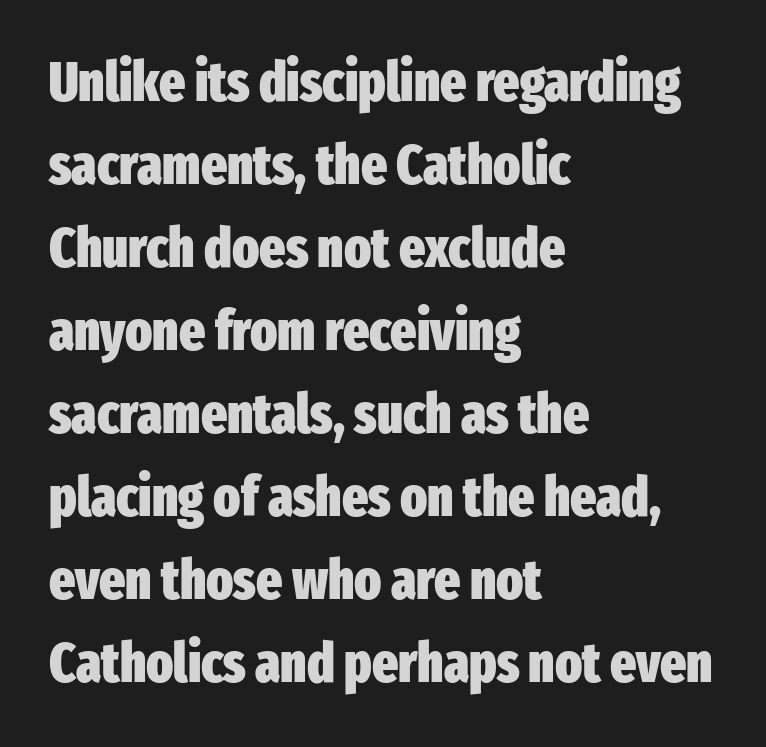
Notice how descenders clear the ascenders below comfortably — that's standard leading. Proportional: the letters do not fall into vertical columns. I'd call this a sans setting — the letters go barefoot. In terms of posture, this sample is upright. Quick note: underline off. What weight is shown? A full bold with thick strokes.
